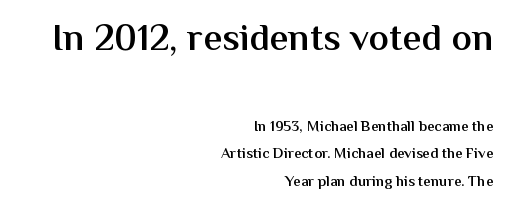
Compared with an ordinary text face, these strokes are moderately heavier — a semibold. Upright lettering throughout. Reading down the block, your eye finds every line finishing at a fixed right position. Honestly, there is no underline to notice here at all. Character widths vary here, with narrow letters taking less room than wide ones. Caption: upper text group enlarged, lower text group reduced.
